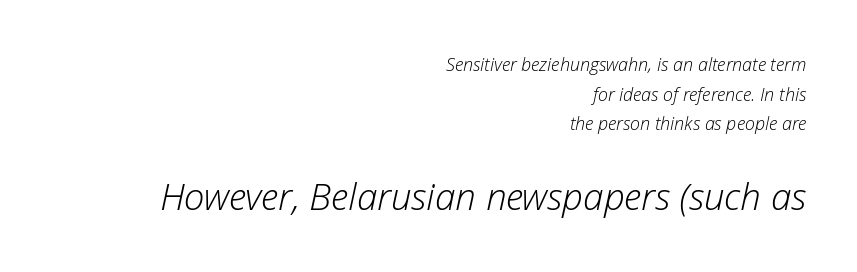
The image shows 37 px light type, italic (leaning right); set right-aligned, normal line spacing (1.65x), normal letter spacing, not underlined; the second (bottom) block is 2.06x larger; low stroke contrast and a medium x-height.
